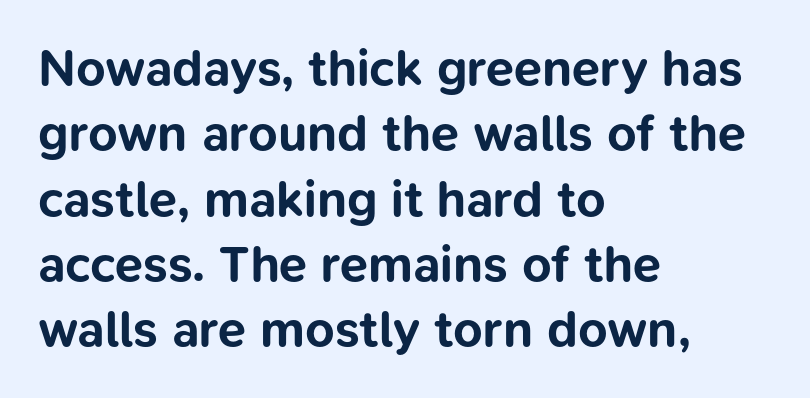
Words appear dense and cohesive because spacing is normal. Normally led — the rows are evenly, conventionally spaced. Looks like regular typesetting: each glyph gets only the width it needs. Has an underline been added? It has not. I'd call this a sans setting — the letters go barefoot.
